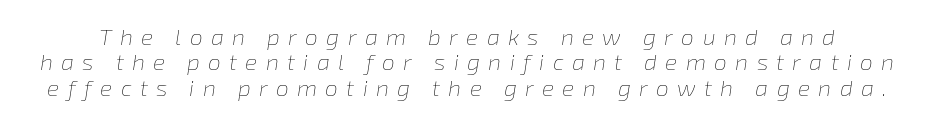
{"italic": "yes", "lean": "right", "slant_degrees": 8, "bold": "no", "underline": "no", "line_spacing": "tight", "line_spacing_ratio": 1.1, "letter_spacing": "wide", "letter_spacing_em": 0.36, "glyph_px": 23}
